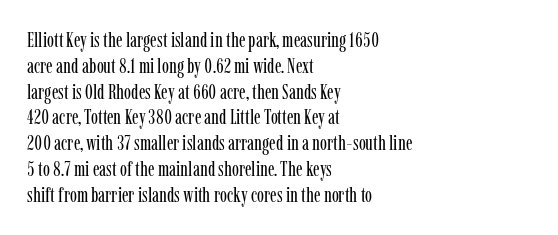
Q: Is the text bold? A: No.
Q: Is the text italic (slanted)? A: No, it is upright.
Q: Is the text underlined? A: No.
Q: How is the paragraph aligned? A: Left-aligned.
Q: Is the spacing between letters normal or unusually wide? A: Normal.
